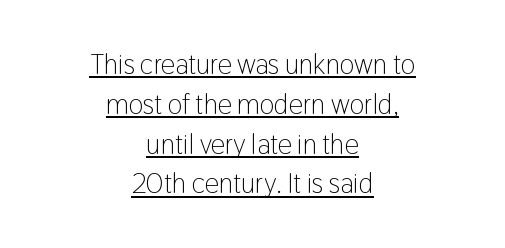
Q: Is the text bold? A: No.
Q: Is the text italic (slanted)? A: No, it is upright.
Q: Is the typeface a serif or a sans-serif typeface? A: Sans-serif.
Q: Is the text underlined? A: Yes.
Q: How is the paragraph aligned? A: Centered.
Q: Is the spacing between letters normal or unusually wide? A: Normal.
Q: Is the spacing between lines tight, normal or loose? A: Normal.
Q: Width (condensed, normal, or wide)? A: Condensed.
Q: Stroke contrast? A: Low.
Q: x-height? A: Medium.
Q: Monospaced? A: No.
